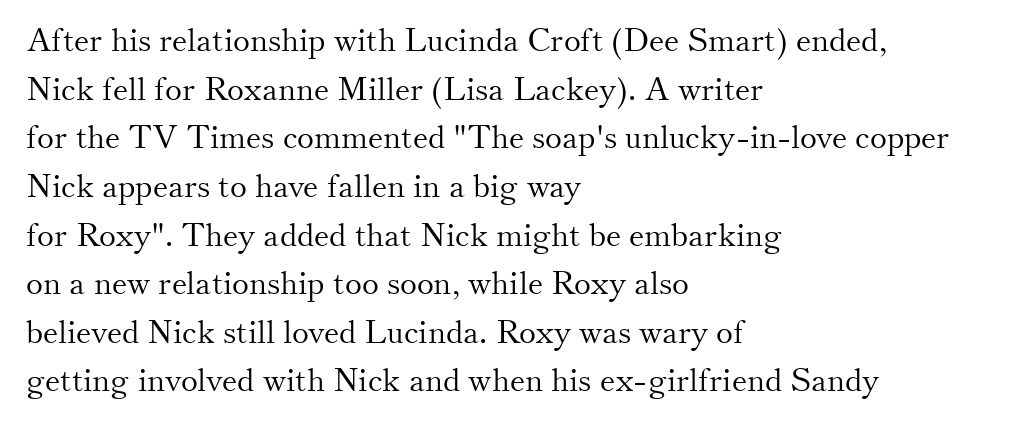
Q: Is the text bold? A: No.
Q: Is the text italic (slanted)? A: No, it is upright.
Q: Is the typeface a serif or a sans-serif typeface? A: Serif.
Q: Is the text underlined? A: No.
Q: How is the paragraph aligned? A: Left-aligned.
Q: Is the spacing between letters normal or unusually wide? A: Normal.
Q: Is the spacing between lines tight, normal or loose? A: Normal.
Q: Width (condensed, normal, or wide)? A: Normal.
Q: Stroke contrast? A: Medium.
Q: x-height? A: Small.
Q: Monospaced? A: No.
